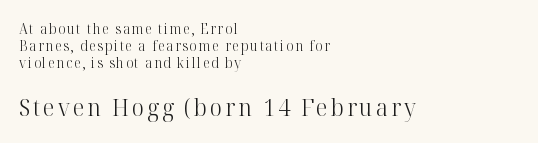
{"italic": "no", "bold": "no", "underline": "no", "align": "left", "line_spacing_ratio": 1.23, "larger_block": "second", "size_ratio": 1.71, "glyph_px": 24}
